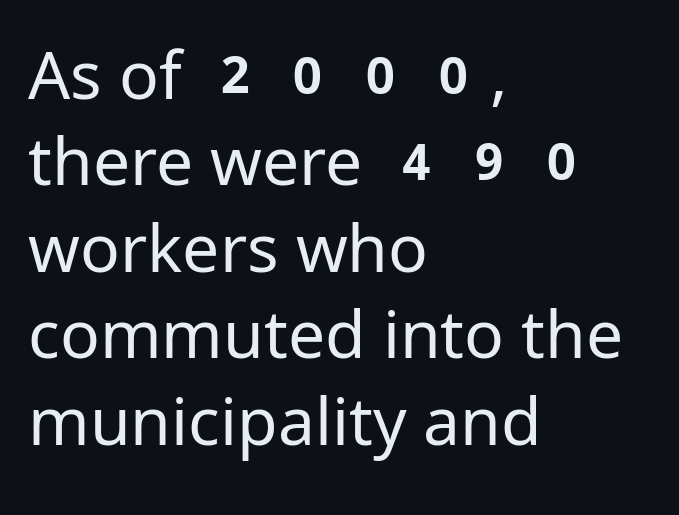
{"serif": "no", "italic": "no", "bold": "no", "weight": "regular", "width": "normal", "stroke_contrast": "low", "x_height": "medium", "monospaced": "no", "underline": "no", "align": "left", "line_spacing": "normal", "line_spacing_ratio": 1.31, "letter_spacing": "normal", "letter_spacing_em": 0.0, "glyph_px": 66}
